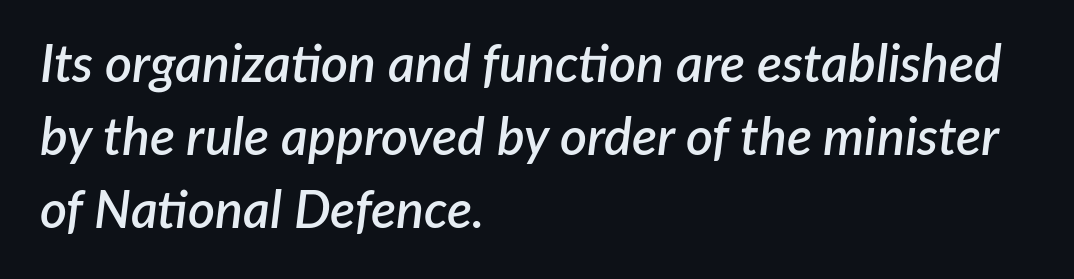
The image shows 52 px semibold type, italic (leaning right); set left-aligned, normal line spacing (1.4x), normal letter spacing, not underlined; low stroke contrast and a medium x-height.
